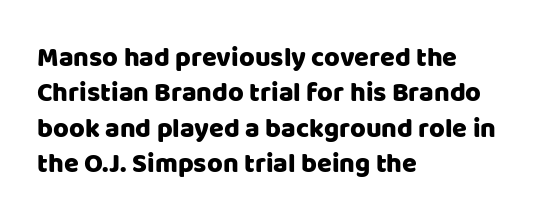
{"italic": "no", "underline": "no", "align": "left", "line_spacing": "normal", "line_spacing_ratio": 1.31, "letter_spacing": "normal", "letter_spacing_em": 0.0, "glyph_px": 27}
